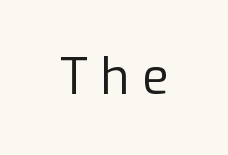
Display-style spreading of the glyphs; the letterfit is very open. The rendering uses natural spacing where letterforms have individual widths. Is the type heavy? It reads as light-to-regular instead. This sample uses a sans-serif face. The baseline area is clear. Tall strokes in this sample are plumb rather than angled.
